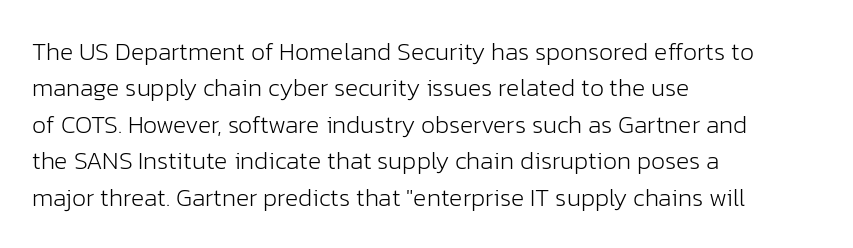
Q: Is the text bold? A: No.
Q: Is the text italic (slanted)? A: No, it is upright.
Q: Is the text underlined? A: No.
Q: How is the paragraph aligned? A: Left-aligned.
Q: Is the spacing between letters normal or unusually wide? A: Normal.
Q: Is the spacing between lines tight, normal or loose? A: Normal.
